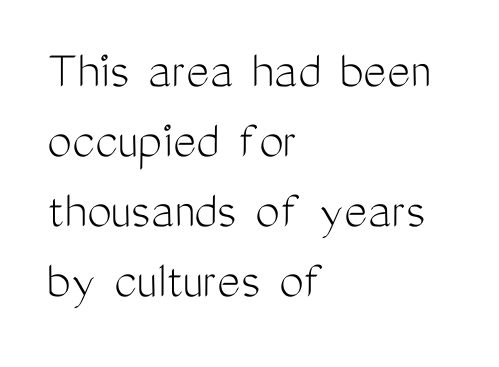
Q: Is the text bold? A: No.
Q: Is the text italic (slanted)? A: No, it is upright.
Q: Is the typeface a serif or a sans-serif typeface? A: Sans-serif.
Q: Is the text underlined? A: No.
Q: How is the paragraph aligned? A: Left-aligned.
Q: Is the spacing between letters normal or unusually wide? A: Normal.
Q: Is the spacing between lines tight, normal or loose? A: Normal.
Q: Width (condensed, normal, or wide)? A: Condensed.
Q: Stroke contrast? A: Medium.
Q: x-height? A: Medium.
Q: Monospaced? A: No.
